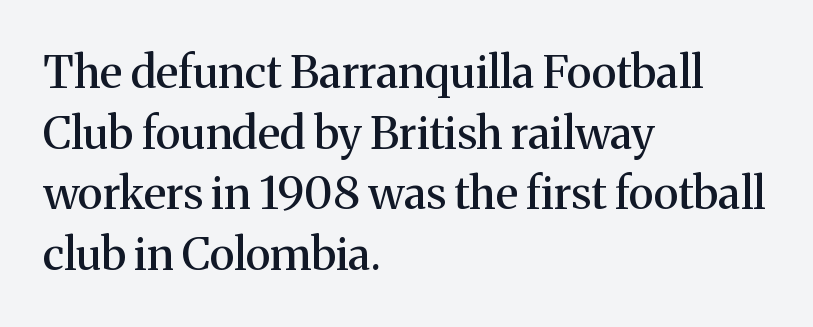
The image shows 45 px serif type, upright; set left-aligned, normal line spacing (1.35x), normal letter spacing, not underlined; medium stroke contrast and a medium x-height.
